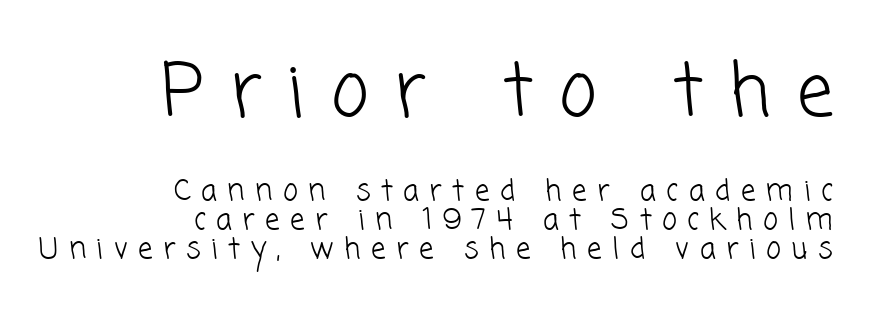
Students, note that the glyphs here are deliberately spaced far apart. Descenders are the only things crossing below the line. Is the block centered? No — it sits flush against the right margin. The designer dialed line spacing down below the default. No feet cap the strokes, marking this as sans-serif type. Which chunk is bigger? The first one — the top block dwarfs the bottom.
